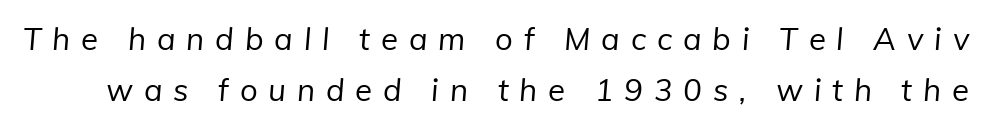
Clear beneath every line of the passage. Glyph-to-glyph distance is far greater than everyday printed text. These lines are composed in type without serifs. Reading down the column, the eye jumps a familiar distance to each next line. The face used here is proportionally spaced, like ordinary book or web type.
